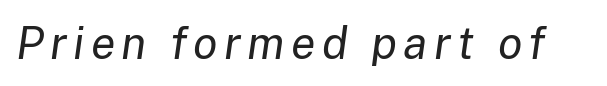
Spacing verdict: proportional, widths tailored to each character. The axis of the letterforms is tilted away from vertical. The weight tops out at a normal text grade. Plain, unruled lines of type.
